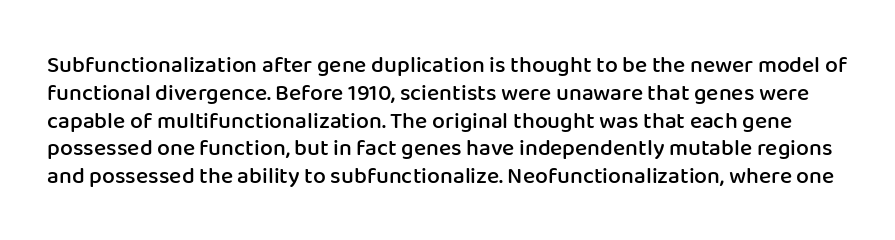
{"italic": "no", "bold": "semi", "underline": "no", "line_spacing_ratio": 1.21, "letter_spacing": "normal", "letter_spacing_em": 0.0, "glyph_px": 23}
